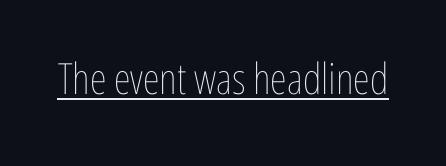
{"italic": "no", "bold": "no", "weight": "thin", "width": "condensed", "stroke_contrast": "low", "x_height": "medium", "monospaced": "no", "underline": "yes", "letter_spacing": "normal", "letter_spacing_em": 0.0, "glyph_px": 43}
